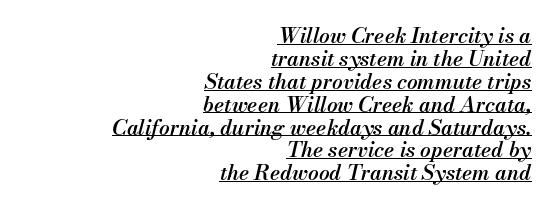
{"italic": "yes", "lean": "right", "slant_degrees": 13, "bold": "semi", "underline": "yes", "align": "right", "line_spacing": "tight", "line_spacing_ratio": 1.09, "letter_spacing": "normal", "letter_spacing_em": 0.0, "glyph_px": 21}
